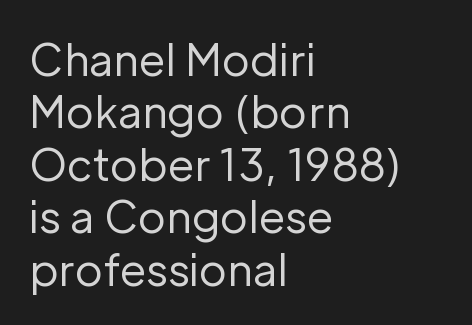
{"serif": "no", "italic": "no", "bold": "no", "weight": "regular", "width": "normal", "stroke_contrast": "low", "x_height": "medium", "monospaced": "no", "underline": "no", "align": "left", "line_spacing_ratio": 1.22, "letter_spacing": "normal", "letter_spacing_em": 0.0, "glyph_px": 43}
